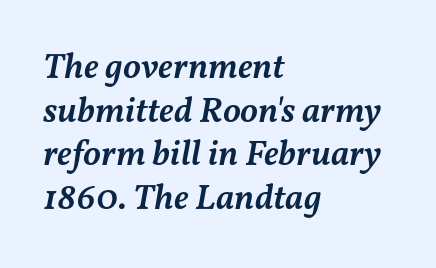
Q: Is the text bold? A: Semi-bold.
Q: Is the text italic (slanted)? A: Yes, it leans right by about 11 degrees.
Q: Is the text underlined? A: No.
Q: How is the paragraph aligned? A: Left-aligned.
Q: Is the spacing between letters normal or unusually wide? A: Normal.
Q: Width (condensed, normal, or wide)? A: Normal.
Q: Stroke contrast? A: Medium.
Q: x-height? A: Medium.
Q: Monospaced? A: No.
